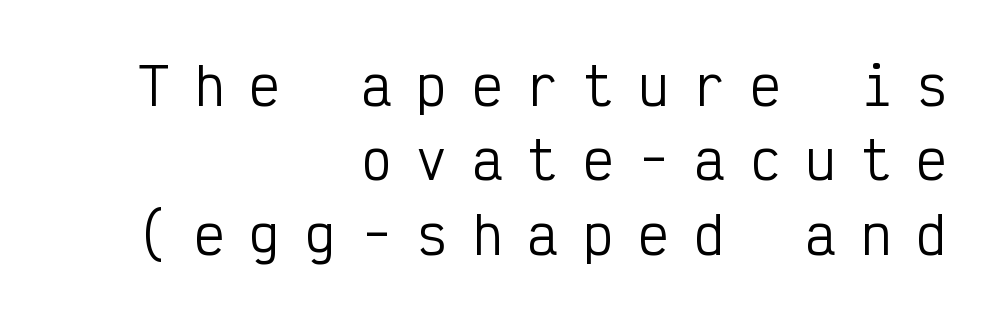
{"serif": "no", "italic": "no", "bold": "no", "weight": "regular", "width": "condensed", "stroke_contrast": "low", "x_height": "medium", "monospaced": "yes", "underline": "no", "align": "right", "line_spacing": "normal", "line_spacing_ratio": 1.46, "letter_spacing": "wide", "letter_spacing_em": 0.49, "glyph_px": 51}
